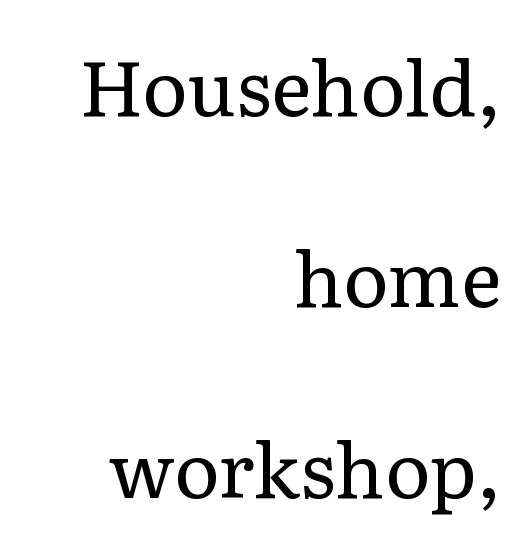
Q: Is the text bold? A: No.
Q: Is the text italic (slanted)? A: No, it is upright.
Q: Is the typeface a serif or a sans-serif typeface? A: Serif.
Q: Is the text underlined? A: No.
Q: How is the paragraph aligned? A: Right-aligned.
Q: Is the spacing between letters normal or unusually wide? A: Normal.
Q: Is the spacing between lines tight, normal or loose? A: Loose.
Q: Width (condensed, normal, or wide)? A: Normal.
Q: Stroke contrast? A: Low.
Q: x-height? A: Medium.
Q: Monospaced? A: No.
